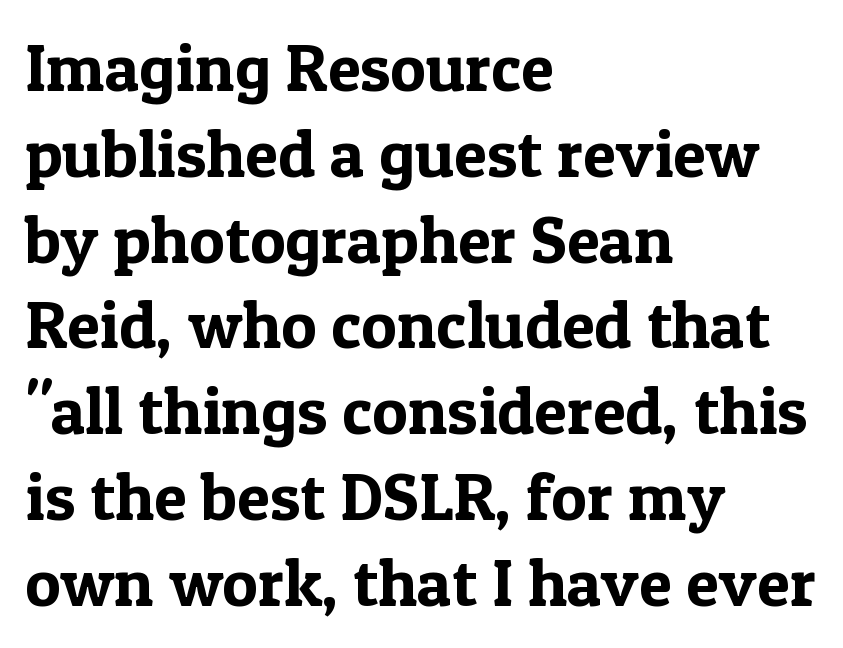
{"serif": "yes", "italic": "no", "width": "normal", "x_height": "medium", "monospaced": "no", "underline": "no", "align": "left", "line_spacing": "normal", "line_spacing_ratio": 1.28, "letter_spacing": "normal", "letter_spacing_em": 0.0, "glyph_px": 67}
